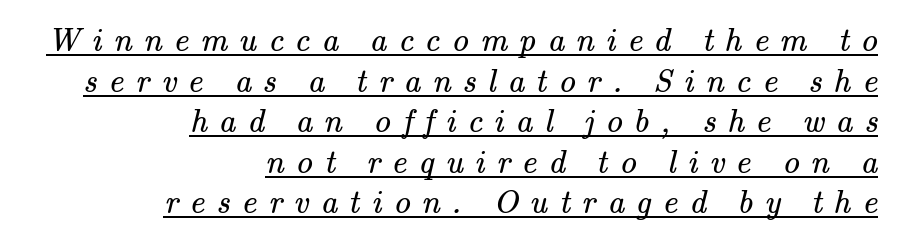
{"serif": "yes", "bold": "no", "weight": "regular", "width": "normal", "stroke_contrast": "medium", "x_height": "small", "monospaced": "no", "underline": "yes", "align": "right", "line_spacing_ratio": 1.23, "letter_spacing": "wide", "letter_spacing_em": 0.35, "glyph_px": 33}
